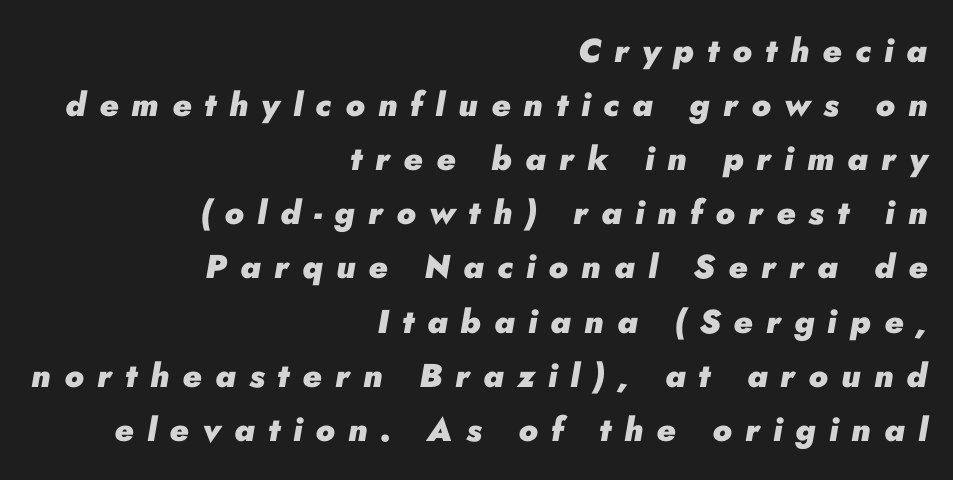
{"italic": "yes", "lean": "right", "slant_degrees": 10, "bold": "yes", "weight": "heavy", "width": "normal", "stroke_contrast": "low", "x_height": "small", "monospaced": "no", "underline": "no", "align": "right", "line_spacing": "normal", "line_spacing_ratio": 1.64, "letter_spacing": "wide", "letter_spacing_em": 0.4, "glyph_px": 33}
